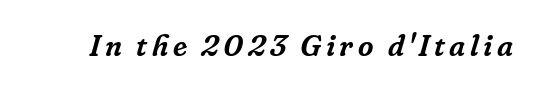
The image shows 30 px serif type, italic (leaning right); set not underlined; low stroke contrast and a medium x-height.
